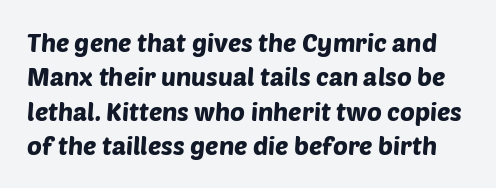
{"underline": "no", "line_spacing": "normal", "line_spacing_ratio": 1.38, "letter_spacing": "normal", "letter_spacing_em": 0.0, "glyph_px": 25}
